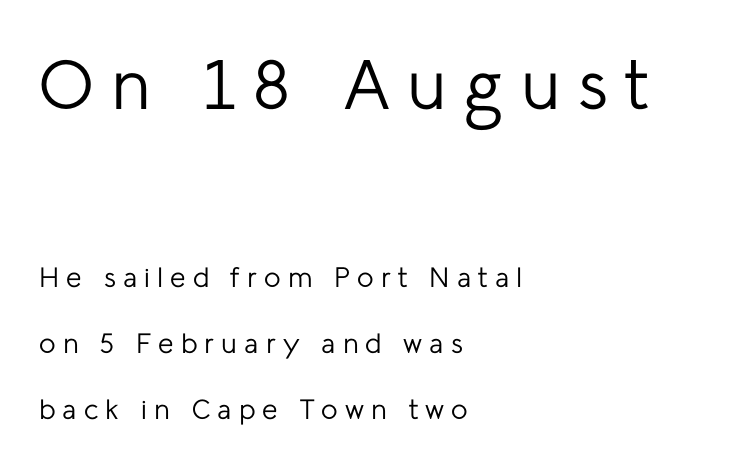
{"serif": "no", "italic": "no", "bold": "no", "weight": "regular", "width": "normal", "stroke_contrast": "low", "x_height": "medium", "monospaced": "no", "underline": "no", "align": "left", "line_spacing": "loose", "line_spacing_ratio": 2.35, "letter_spacing": "wide", "letter_spacing_em": 0.25, "larger_block": "first", "size_ratio": 2.5, "glyph_px": 70}
